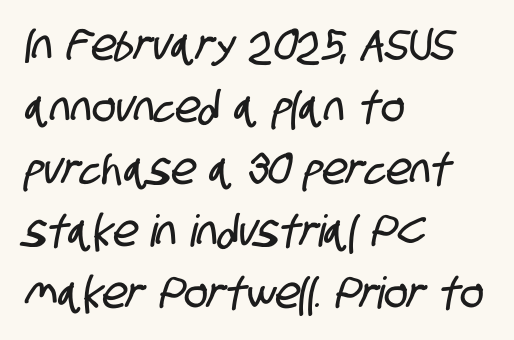
The image shows 44 px condensed sans-serif type; set left-aligned, normal line spacing (1.41x), normal letter spacing, not underlined; low stroke contrast and a large x-height.
